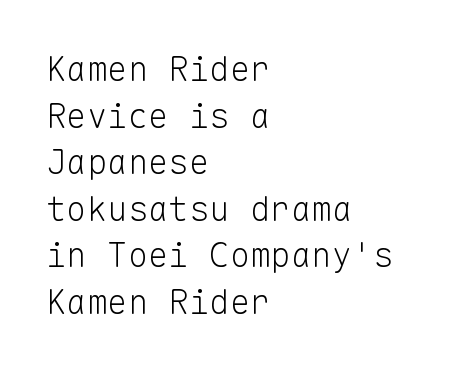
The image shows 34 px light sans-serif type, upright, monospaced; set left-aligned, normal line spacing (1.37x), normal letter spacing, not underlined; low stroke contrast and a medium x-height.
